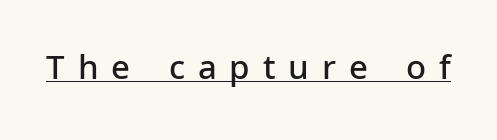
{"serif": "no", "italic": "no", "bold": "semi", "weight": "semibold", "width": "normal", "stroke_contrast": "low", "x_height": "medium", "monospaced": "no", "underline": "yes", "letter_spacing": "wide", "letter_spacing_em": 0.39, "glyph_px": 33}
